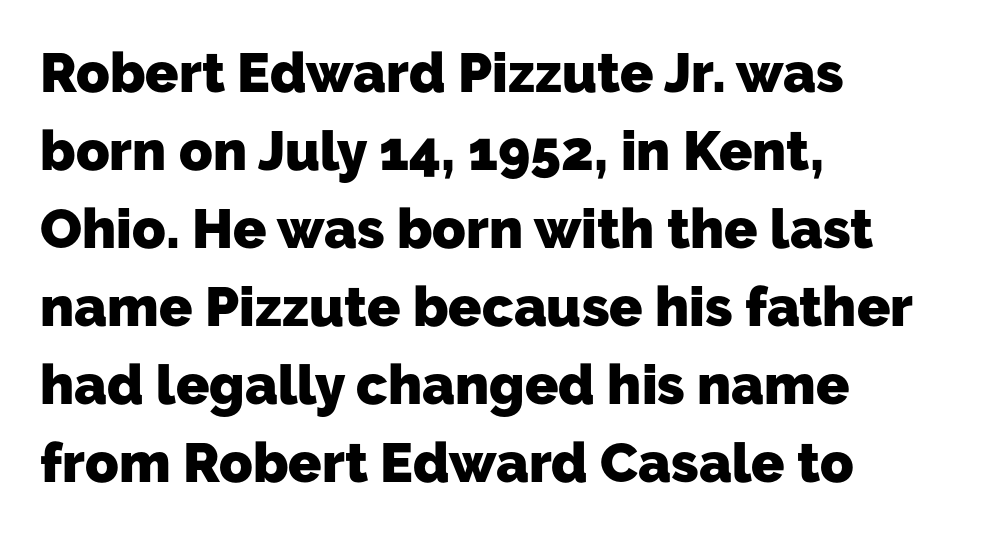
{"serif": "no", "bold": "yes", "weight": "heavy", "width": "normal", "stroke_contrast": "low", "x_height": "medium", "monospaced": "no", "underline": "no", "align": "left", "line_spacing": "normal", "line_spacing_ratio": 1.42, "letter_spacing": "normal", "letter_spacing_em": 0.0, "glyph_px": 55}
